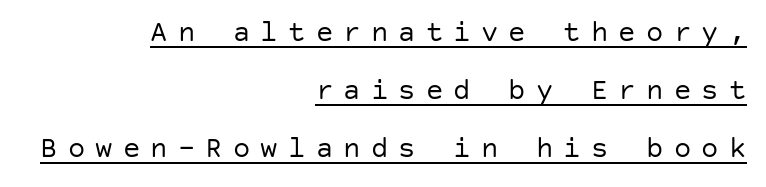
The lines are spread far apart with generous leading. These lines are composed in type without serifs. One-word summary of the alignment: right. You can see a thin bar hugging the bottom of the glyphs.
